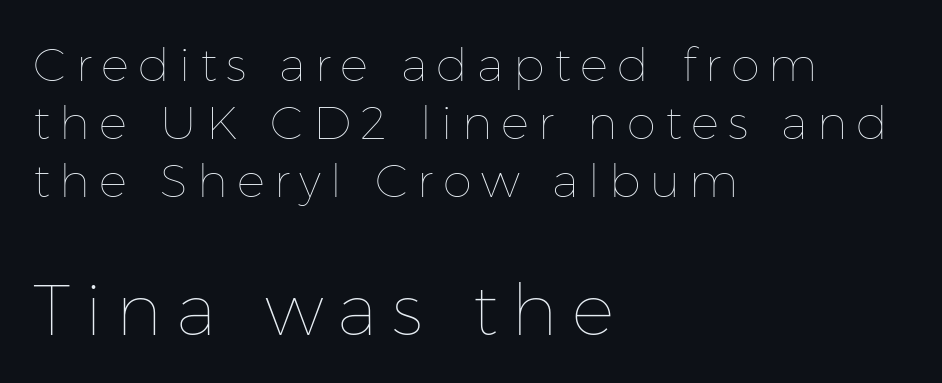
The image shows 71 px thin type, upright; set left-aligned, line spacing 1.23x, unusually wide letter spacing (+0.2 em), not underlined; the second (bottom) block is 1.51x larger; low stroke contrast and a medium x-height.
